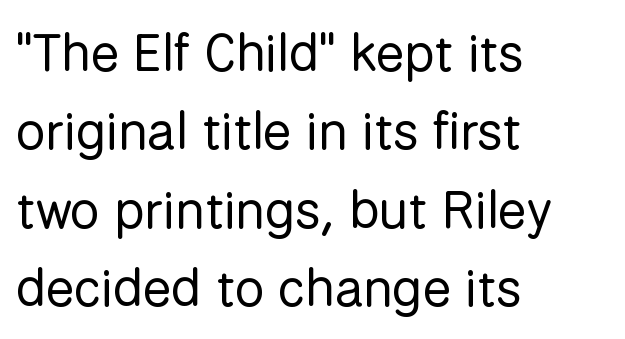
{"serif": "no", "italic": "no", "bold": "no", "weight": "regular", "width": "normal", "stroke_contrast": "low", "x_height": "medium", "monospaced": "no", "underline": "no", "align": "left", "line_spacing": "normal", "line_spacing_ratio": 1.48, "letter_spacing": "normal", "letter_spacing_em": 0.0, "glyph_px": 53}
